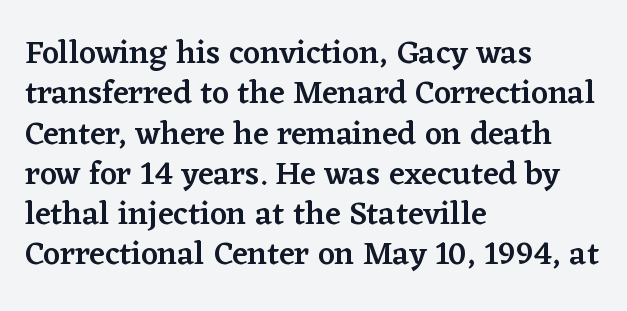
The image shows 33 px semibold serif type, upright; set left-aligned, line spacing 1.22x, normal letter spacing, not underlined; low stroke contrast and a medium x-height.
